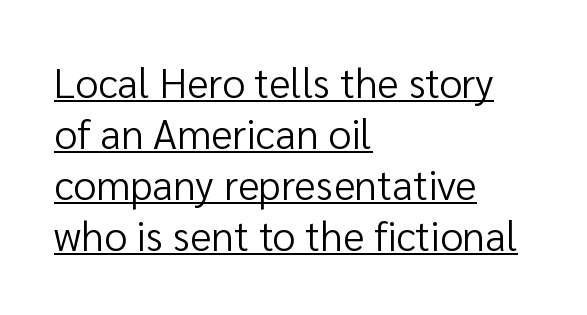
{"serif": "no", "italic": "no", "bold": "no", "weight": "regular", "width": "normal", "stroke_contrast": "low", "x_height": "medium", "monospaced": "no", "underline": "yes", "align": "left", "line_spacing_ratio": 1.24, "letter_spacing": "normal", "letter_spacing_em": 0.0, "glyph_px": 41}
